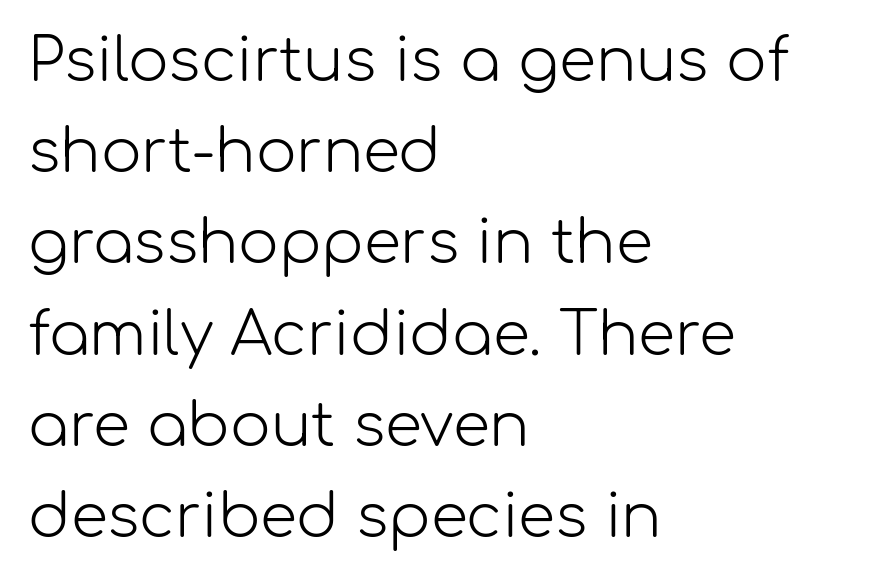
The specimen omits any rule beneath the text block's lines. Notice how the passage keeps a crisp vertical edge on the left only. To sum up the face: it is a sans, with no serifs. The tracking reads as untouched default to a designer's eye. Nope, not italic — everything's standing straight.
